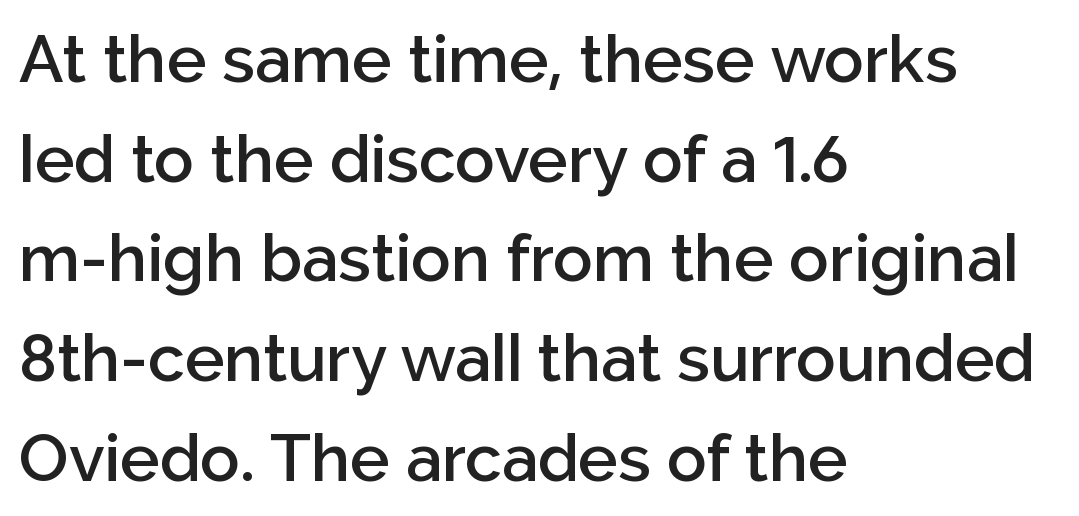
The image shows 66 px semibold sans-serif type, upright; set left-aligned, normal line spacing (1.51x), normal letter spacing, not underlined; low stroke contrast and a medium x-height.
